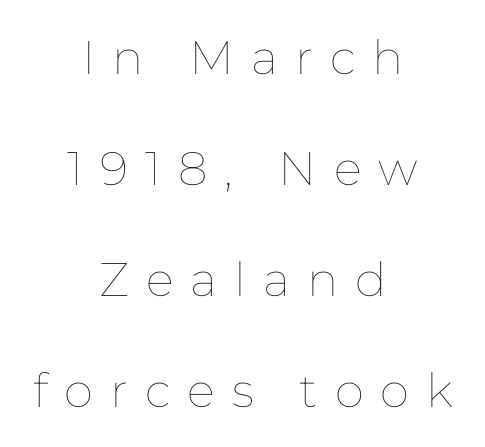
Q: Is the text bold? A: No.
Q: Is the text italic (slanted)? A: No, it is upright.
Q: Is the text underlined? A: No.
Q: How is the paragraph aligned? A: Centered.
Q: Is the spacing between letters normal or unusually wide? A: Unusually wide.
Q: Is the spacing between lines tight, normal or loose? A: Loose.
Q: Width (condensed, normal, or wide)? A: Normal.
Q: Stroke contrast? A: Low.
Q: x-height? A: Medium.
Q: Monospaced? A: No.
